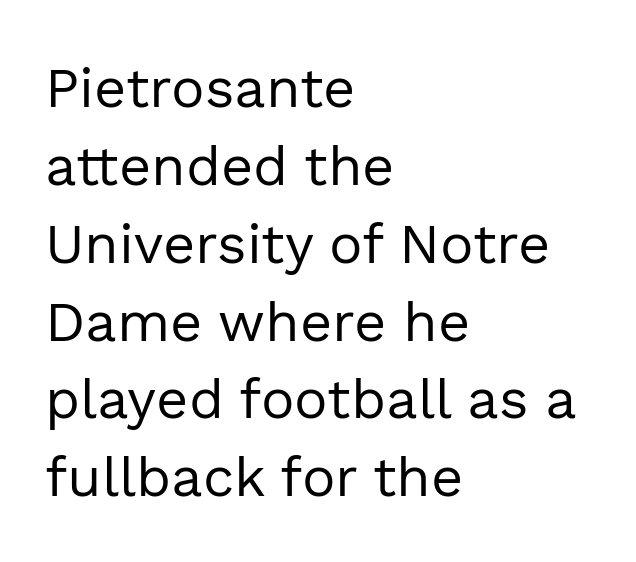
The image shows 56 px regular-weight sans-serif type, upright; set left-aligned, normal line spacing (1.39x), normal letter spacing, not underlined; a medium x-height.
